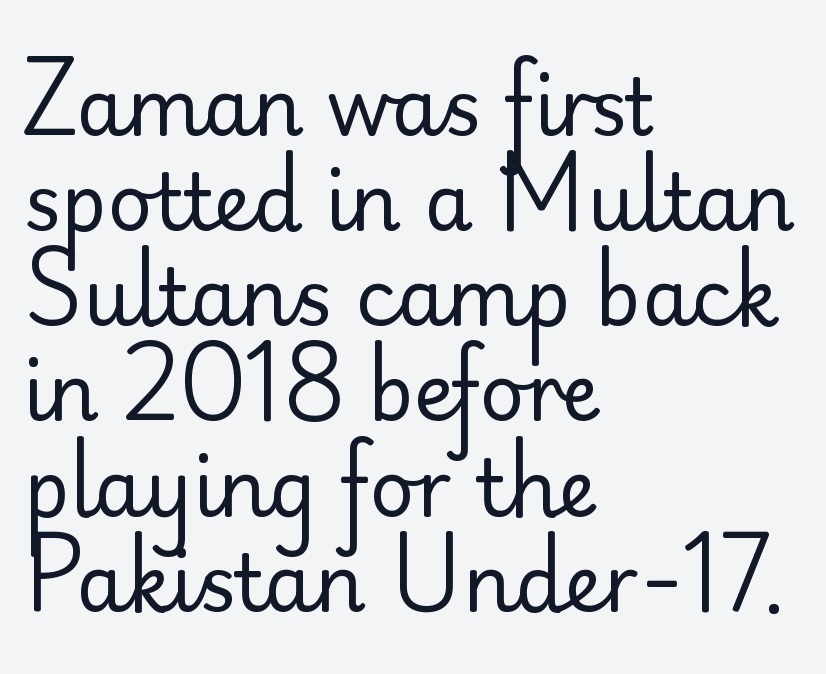
The image shows 78 px regular-weight sans-serif type, upright; set left-aligned, line spacing 1.22x, normal letter spacing, not underlined; low stroke contrast and a small x-height.
